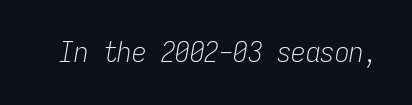
{"italic": "yes", "lean": "right", "slant_degrees": 9, "bold": "no", "weight": "light", "width": "condensed", "stroke_contrast": "low", "x_height": "medium", "monospaced": "yes", "underline": "no", "letter_spacing": "normal", "letter_spacing_em": 0.0, "glyph_px": 29}
